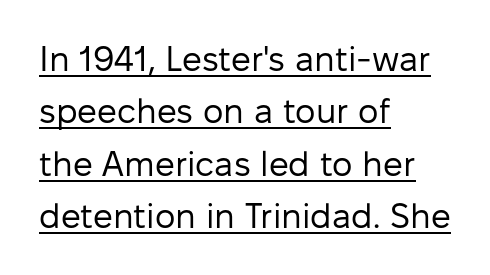
{"serif": "no", "italic": "no", "bold": "no", "weight": "regular", "width": "normal", "stroke_contrast": "low", "x_height": "medium", "monospaced": "no", "underline": "yes", "align": "left", "line_spacing": "normal", "line_spacing_ratio": 1.5, "letter_spacing": "normal", "letter_spacing_em": 0.0, "glyph_px": 35}
